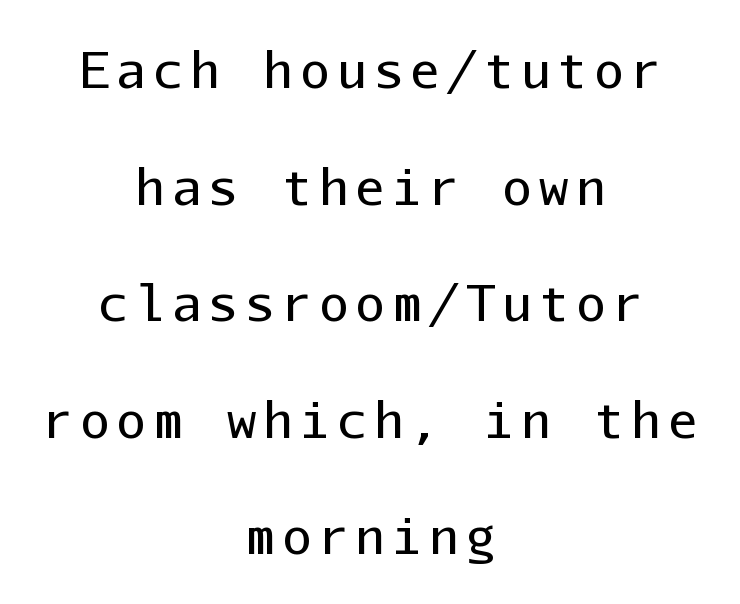
Q: Is the text bold? A: No.
Q: Is the text italic (slanted)? A: No, it is upright.
Q: Is the typeface a serif or a sans-serif typeface? A: Sans-serif.
Q: Is the text underlined? A: No.
Q: How is the paragraph aligned? A: Centered.
Q: Is the spacing between lines tight, normal or loose? A: Loose.
Q: Width (condensed, normal, or wide)? A: Normal.
Q: Stroke contrast? A: Low.
Q: x-height? A: Medium.
Q: Monospaced? A: Yes.
